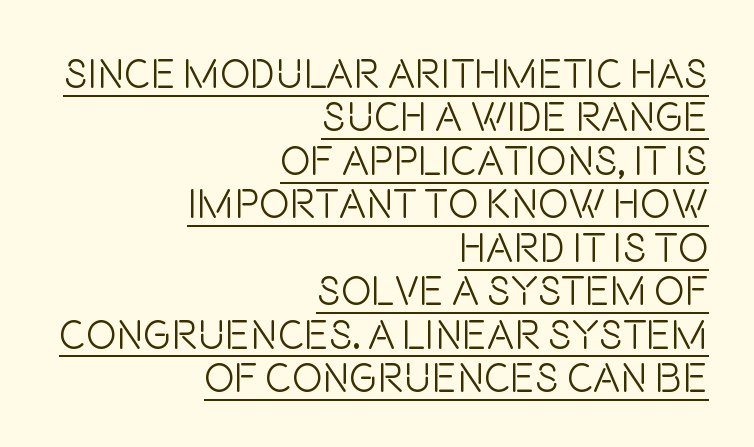
Line endings align vertically; line beginnings do not. The rendering shows plain stroke endings on the letterforms — a sans-serif design. Compared with typical paragraphs, the rows here are closer together. Designer's note — italics off, roman on. Has an underline been added? It has.
